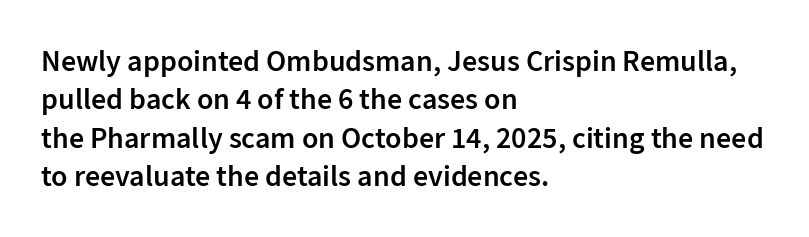
The image shows 30 px semibold sans-serif type, upright; set left-aligned, normal line spacing (1.28x), normal letter spacing, not underlined; low stroke contrast and a medium x-height.
